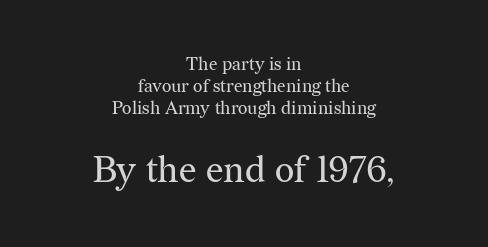
The image shows 37 px regular-weight serif type, upright; set centered, line spacing 1.21x, normal letter spacing, not underlined; the second (bottom) block is 2.06x larger; medium stroke contrast and a medium x-height.
